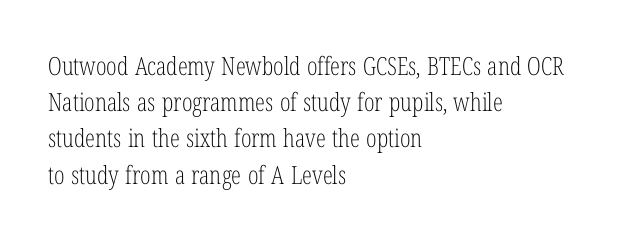
The image shows 25 px text type, upright; set left-aligned, normal line spacing (1.45x), normal letter spacing, not underlined.
